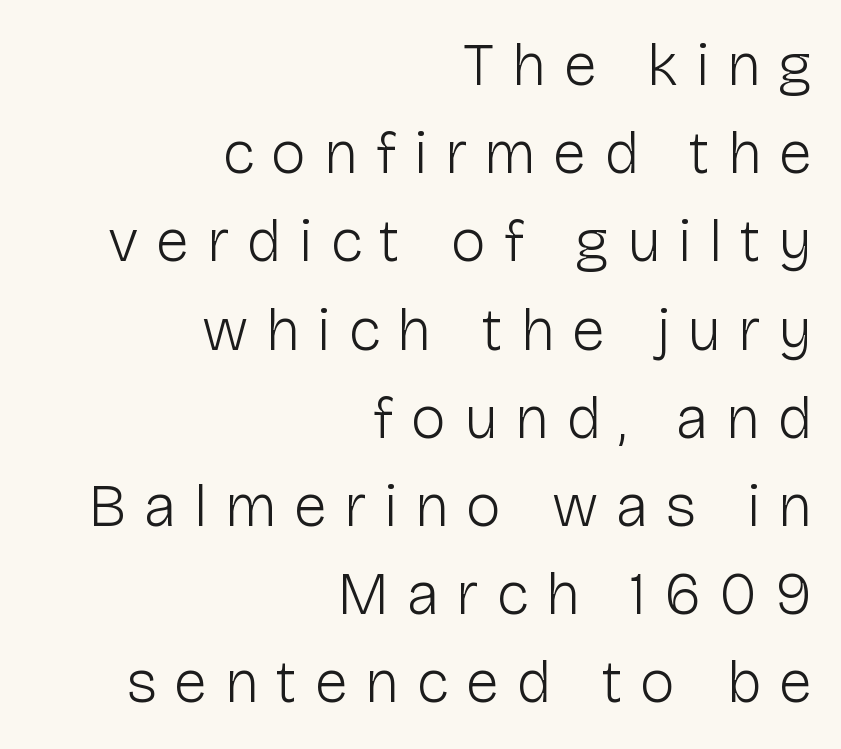
{"serif": "no", "italic": "no", "bold": "no", "weight": "light", "width": "normal", "stroke_contrast": "low", "x_height": "medium", "monospaced": "no", "underline": "no", "align": "right", "line_spacing": "normal", "line_spacing_ratio": 1.47, "letter_spacing": "wide", "letter_spacing_em": 0.29, "glyph_px": 60}
